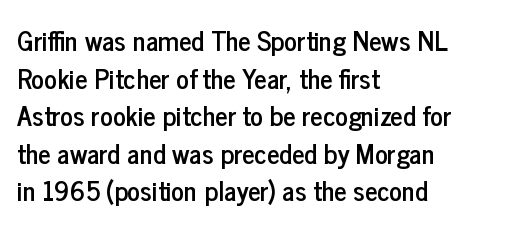
Plain, unruled lines of type. The lines in this sample share a left origin and differ only in where they stop. The specimen reads as upright at a glance. Letter spacing: default. If you measured baseline to baseline, you'd find a middling distance.
